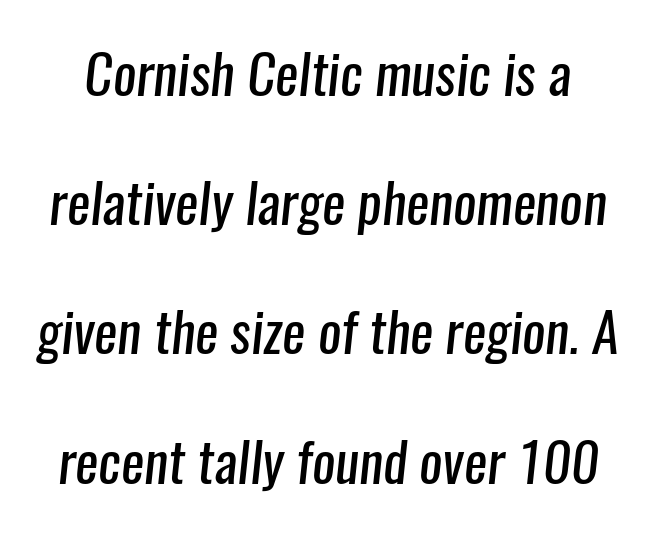
The image shows 55 px regular-weight, condensed sans-serif type; set loose line spacing (2.35x), normal letter spacing, not underlined; low stroke contrast and a medium x-height.
